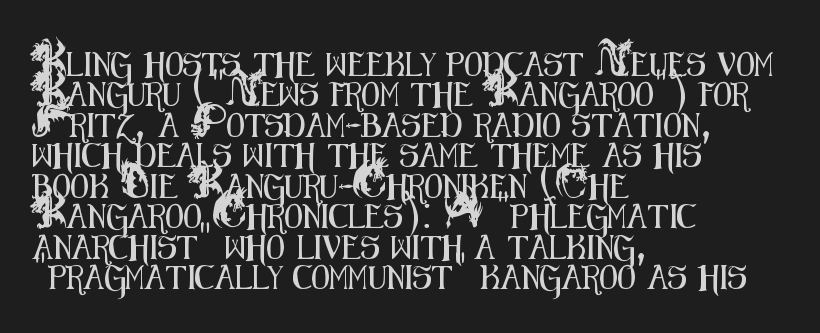
{"italic": "no", "underline": "no", "align": "left", "line_spacing": "normal", "line_spacing_ratio": 1.27, "letter_spacing": "normal", "letter_spacing_em": 0.0, "glyph_px": 24}
